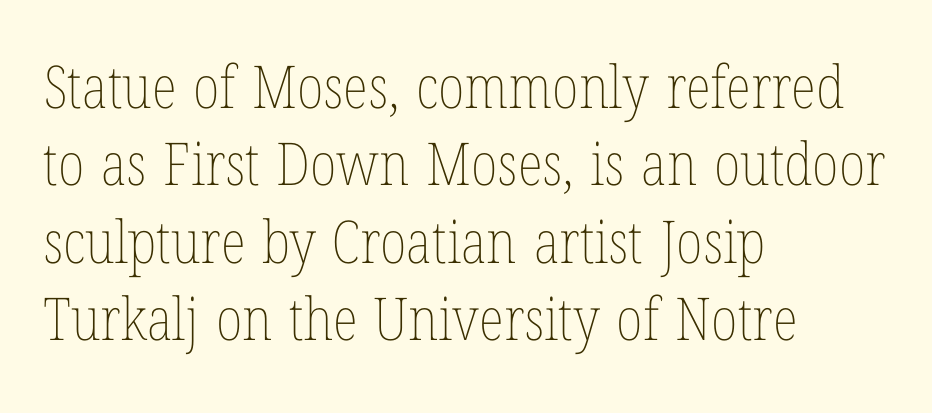
{"italic": "no", "bold": "no", "weight": "thin", "width": "condensed", "stroke_contrast": "low", "x_height": "medium", "monospaced": "no", "underline": "no", "align": "left", "line_spacing": "normal", "line_spacing_ratio": 1.31, "letter_spacing": "normal", "letter_spacing_em": 0.0, "glyph_px": 59}
